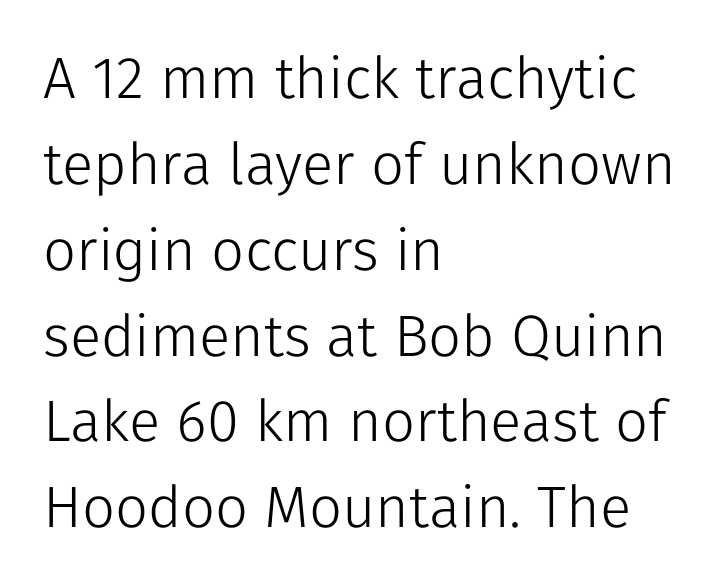
{"serif": "no", "italic": "no", "bold": "no", "weight": "light", "width": "normal", "stroke_contrast": "low", "x_height": "medium", "monospaced": "no", "underline": "no", "align": "left", "line_spacing": "normal", "line_spacing_ratio": 1.48, "letter_spacing": "normal", "letter_spacing_em": 0.0, "glyph_px": 58}
